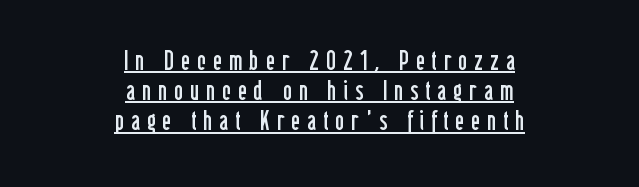
Caption: expanded tracking, letters set apart. Decoration check: the copy is underlined. Leading is clearly below the norm, producing a dense column. Each line is balanced around a shared central axis. No italicization has been applied; the sample stays upright. Vertical stems look standard width or narrower in stroke.
